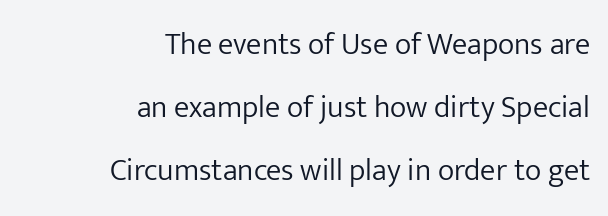
{"serif": "no", "italic": "no", "bold": "no", "weight": "light", "width": "normal", "stroke_contrast": "low", "x_height": "medium", "monospaced": "no", "underline": "no", "align": "right", "line_spacing": "loose", "line_spacing_ratio": 2.04, "letter_spacing": "normal", "letter_spacing_em": 0.0, "glyph_px": 31}
